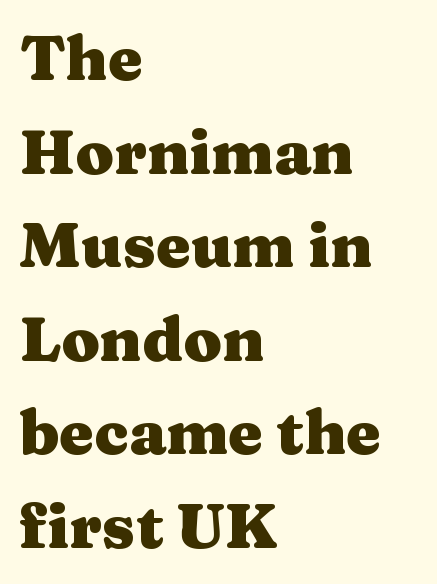
Is the letter spacing exaggerated? No — it looks like the ordinary default. Typeset ragged right — the left edge is the straight one. Set as a true bold cut, around the 700 mark. Descender tails drop into unmarked territory.
